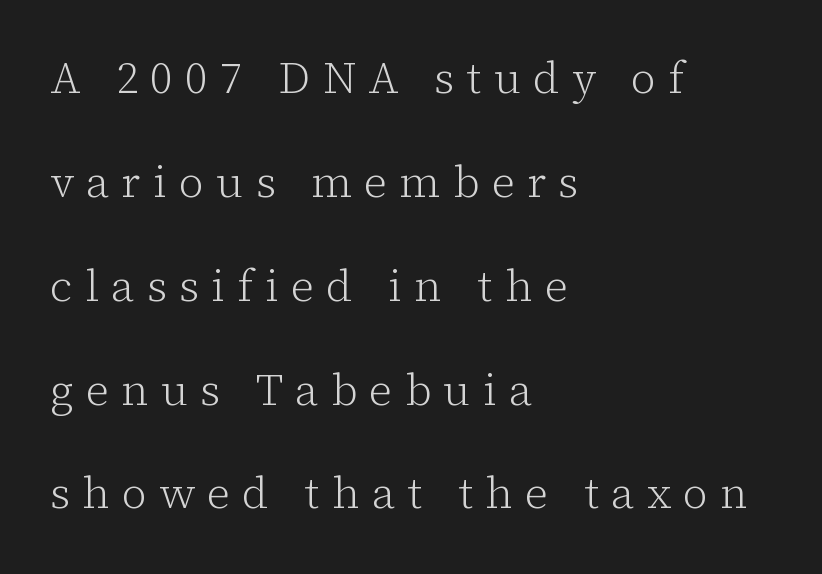
The characters display serif detailing at their extremities. The rendering uses a large line-height, opening up the rows. This sample is left-justified, so line endings fall wherever the words run out. You could only call the tracking loose — the letters float apart.
